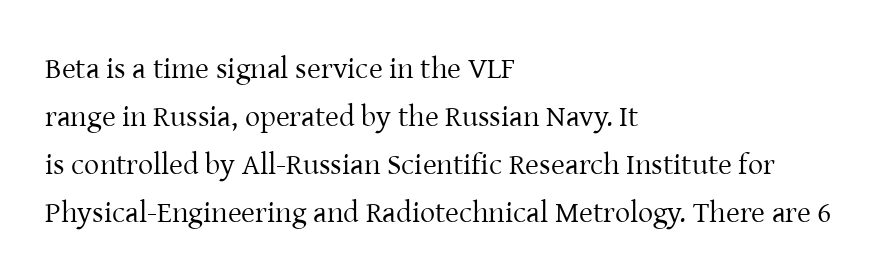
{"serif": "yes", "italic": "no", "bold": "no", "weight": "regular", "width": "normal", "stroke_contrast": "low", "x_height": "medium", "monospaced": "no", "underline": "no", "align": "left", "line_spacing": "normal", "line_spacing_ratio": 1.6, "letter_spacing": "normal", "letter_spacing_em": 0.0, "glyph_px": 30}
